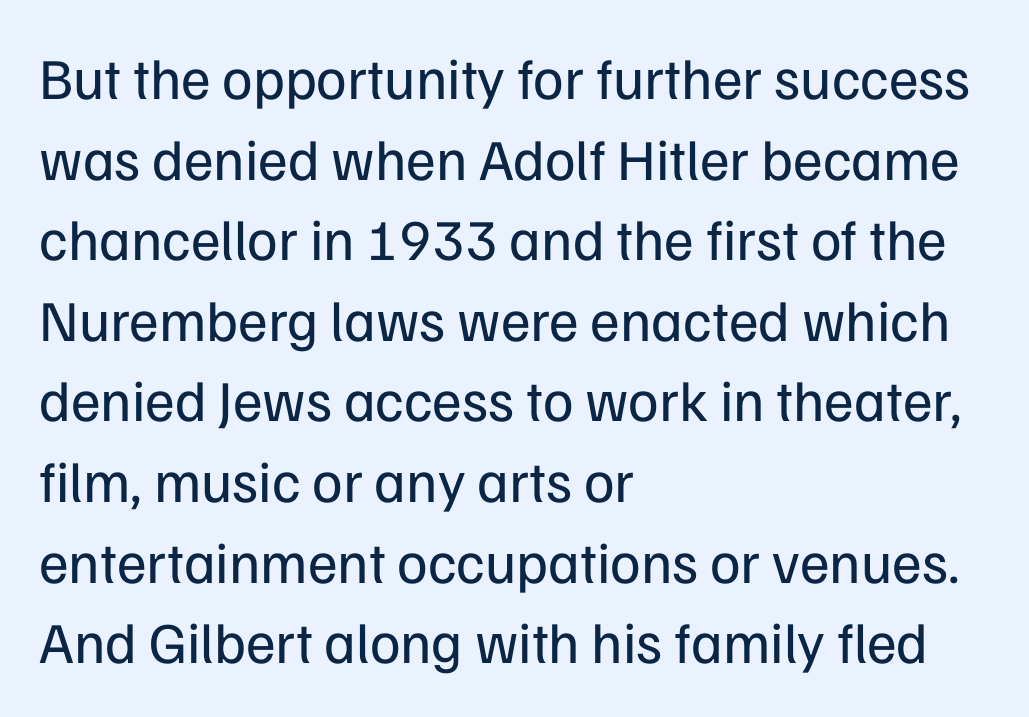
The image shows 58 px regular-weight sans-serif type, upright; set left-aligned, normal line spacing (1.39x), normal letter spacing, not underlined; low stroke contrast and a medium x-height.
